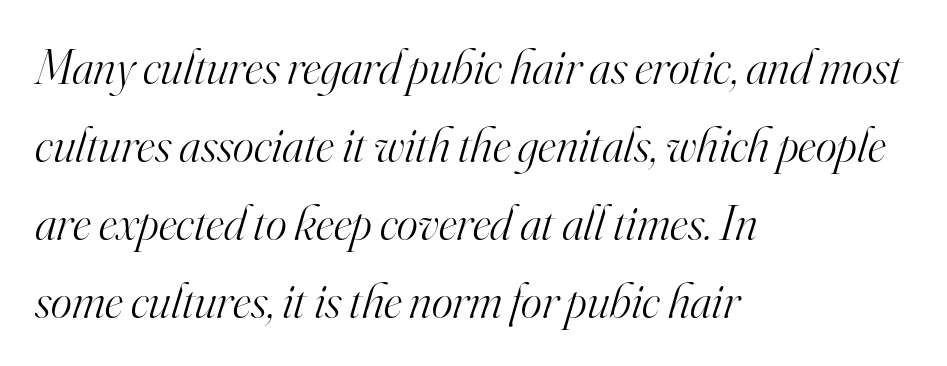
{"serif": "yes", "italic": "yes", "lean": "right", "slant_degrees": 16, "bold": "no", "weight": "light", "width": "normal", "stroke_contrast": "high", "x_height": "small", "monospaced": "no", "underline": "no", "align": "left", "line_spacing": "normal", "line_spacing_ratio": 1.56, "letter_spacing": "normal", "letter_spacing_em": 0.0, "glyph_px": 50}
